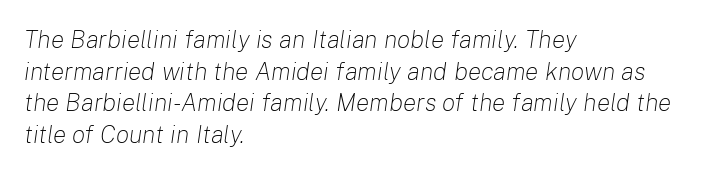
Q: Is the text bold? A: No.
Q: Is the text italic (slanted)? A: Yes, it leans right by about 8 degrees.
Q: Is the text underlined? A: No.
Q: How is the paragraph aligned? A: Left-aligned.
Q: Is the spacing between letters normal or unusually wide? A: Normal.
Q: Is the spacing between lines tight, normal or loose? A: Normal.
